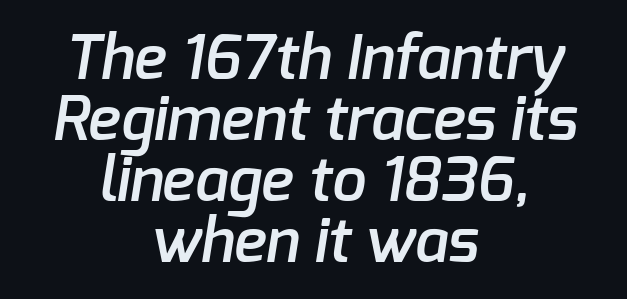
{"serif": "no", "bold": "semi", "weight": "semibold", "width": "normal", "stroke_contrast": "low", "x_height": "medium", "monospaced": "no", "underline": "no", "align": "center", "line_spacing": "tight", "line_spacing_ratio": 1.0, "letter_spacing": "normal", "letter_spacing_em": 0.0, "glyph_px": 61}
